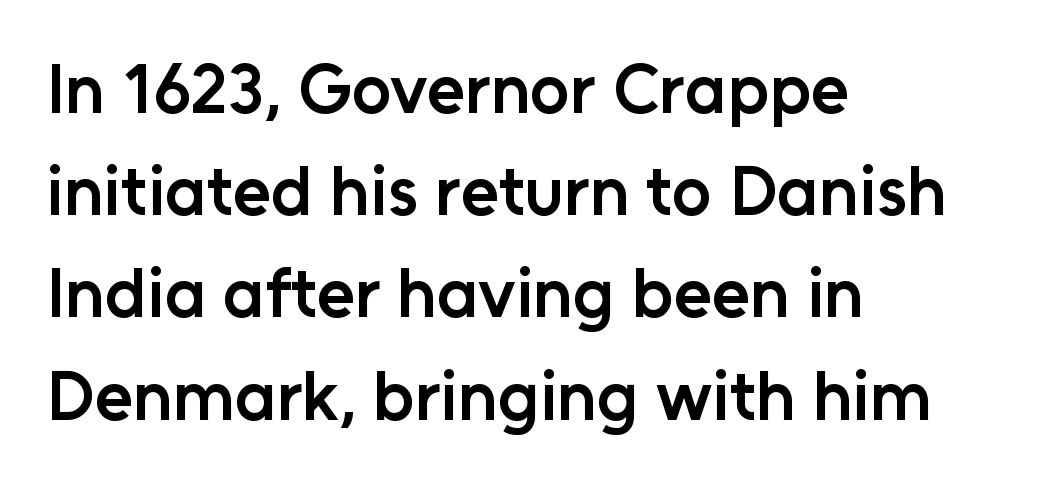
Q: Is the text bold? A: Semi-bold.
Q: Is the text italic (slanted)? A: No, it is upright.
Q: Is the typeface a serif or a sans-serif typeface? A: Sans-serif.
Q: Is the text underlined? A: No.
Q: How is the paragraph aligned? A: Left-aligned.
Q: Is the spacing between letters normal or unusually wide? A: Normal.
Q: Is the spacing between lines tight, normal or loose? A: Normal.
Q: Width (condensed, normal, or wide)? A: Normal.
Q: Stroke contrast? A: Low.
Q: x-height? A: Medium.
Q: Monospaced? A: No.
